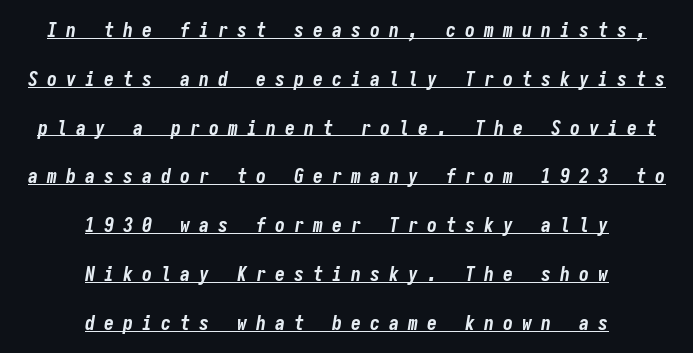
The image shows 20 px bold type, italic (leaning right); set centered, loose line spacing (2.44x), unusually wide letter spacing (+0.45 em), underlined.
